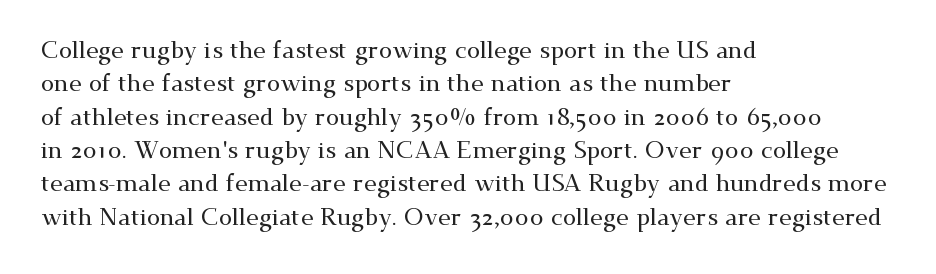
Q: Is the text italic (slanted)? A: No, it is upright.
Q: Is the text underlined? A: No.
Q: How is the paragraph aligned? A: Left-aligned.
Q: Is the spacing between letters normal or unusually wide? A: Normal.
Q: Is the spacing between lines tight, normal or loose? A: Normal.
